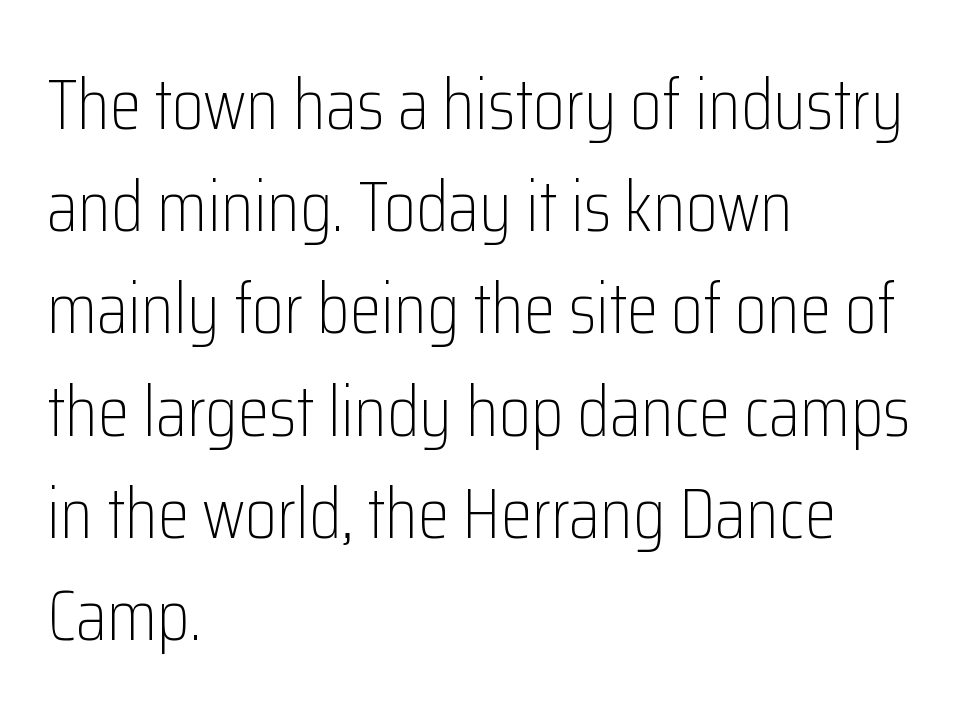
The image shows 72 px light, condensed sans-serif type, upright; set left-aligned, normal line spacing (1.42x), normal letter spacing, not underlined; low stroke contrast and a medium x-height.
